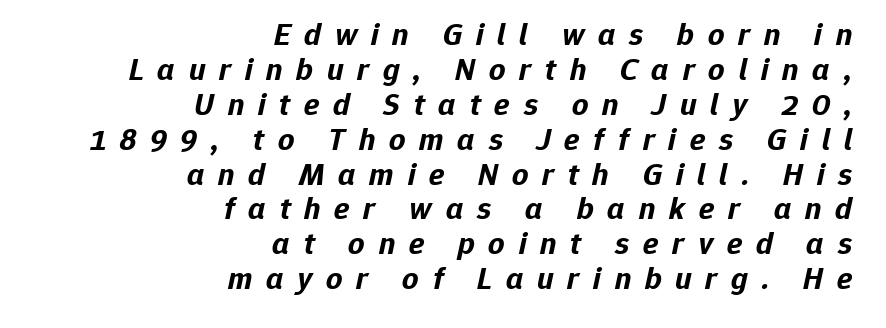
{"italic": "yes", "lean": "right", "slant_degrees": 12, "bold": "yes", "weight": "bold", "width": "normal", "stroke_contrast": "low", "x_height": "medium", "monospaced": "no", "underline": "no", "align": "right", "line_spacing": "tight", "line_spacing_ratio": 1.09, "letter_spacing": "wide", "letter_spacing_em": 0.43, "glyph_px": 32}
